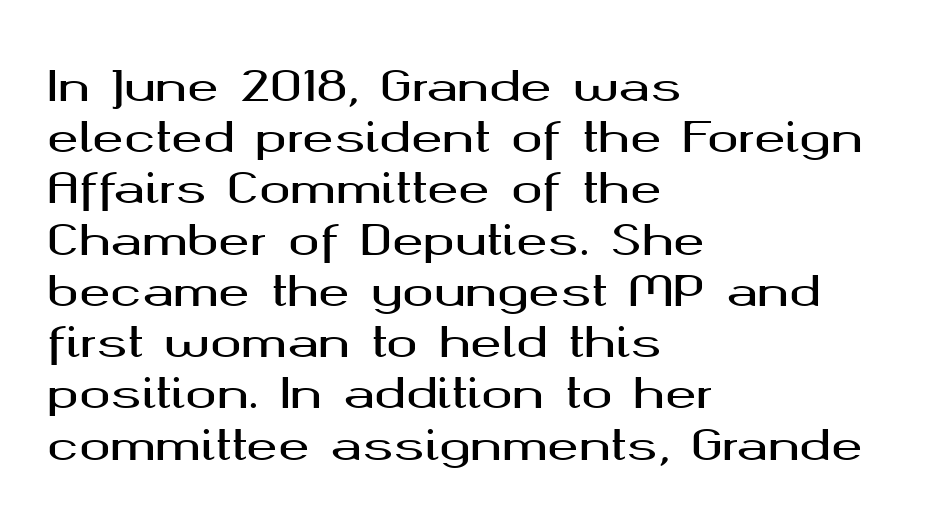
{"serif": "no", "italic": "no", "width": "wide", "stroke_contrast": "medium", "x_height": "medium", "monospaced": "no", "underline": "no", "align": "left", "line_spacing_ratio": 1.22, "letter_spacing": "normal", "letter_spacing_em": 0.0, "glyph_px": 42}
